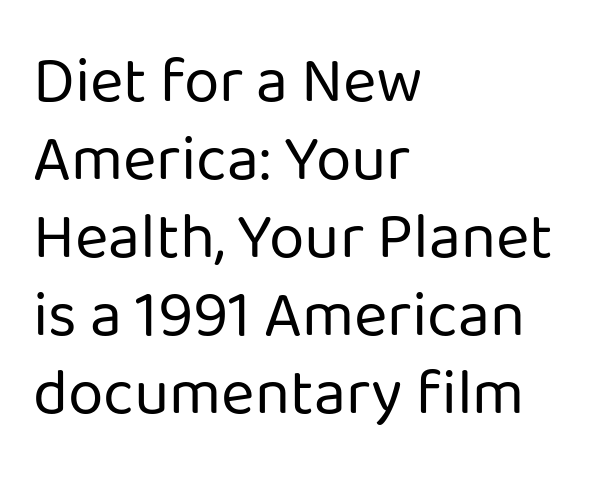
Q: Is the text bold? A: No.
Q: Is the text italic (slanted)? A: No, it is upright.
Q: Is the typeface a serif or a sans-serif typeface? A: Sans-serif.
Q: Is the text underlined? A: No.
Q: How is the paragraph aligned? A: Left-aligned.
Q: Is the spacing between letters normal or unusually wide? A: Normal.
Q: Width (condensed, normal, or wide)? A: Normal.
Q: Stroke contrast? A: Low.
Q: x-height? A: Medium.
Q: Monospaced? A: No.
